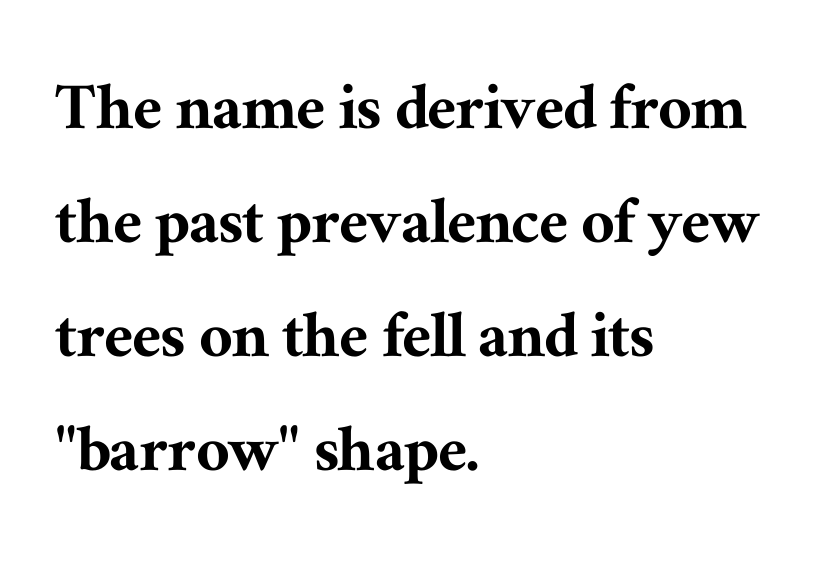
A typesetter would mark this as roman, not italic. Looks like regular typesetting: each glyph gets only the width it needs. Letters rest on an invisible, unmarked baseline. Little horizontal feet cap the strokes, marking this as serif type. Students, observe: this is what conventionally led text looks like. The text block is weighted toward the left margin, trailing off unevenly rightward.
